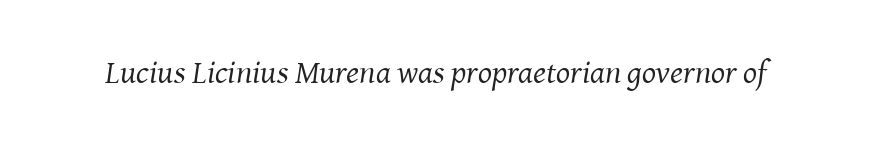
Q: Is the text bold? A: No.
Q: Is the text italic (slanted)? A: Yes, it leans right by about 8 degrees.
Q: Is the typeface a serif or a sans-serif typeface? A: Serif.
Q: Is the text underlined? A: No.
Q: Is the spacing between letters normal or unusually wide? A: Normal.
Q: Width (condensed, normal, or wide)? A: Normal.
Q: Stroke contrast? A: Medium.
Q: x-height? A: Medium.
Q: Monospaced? A: No.
